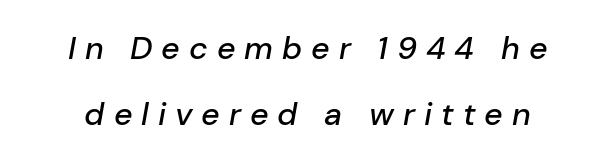
The image shows 32 px text type, italic (leaning right); set loose line spacing (2.06x), unusually wide letter spacing (+0.28 em), not underlined; low stroke contrast and a medium x-height.
